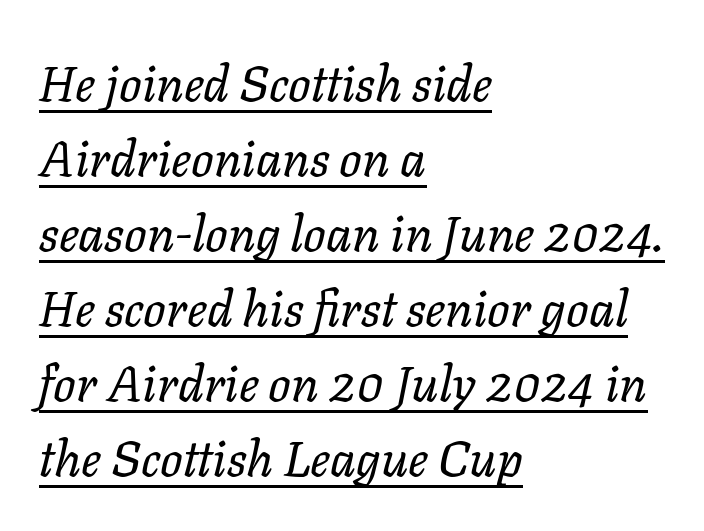
A baseline rule has been typeset under these characters. The specimen reads as italic at a glance. The characters are drawn with everyday or finer stroke widths. The leading is moderate, giving the passage an even texture. Do the characters align in a grid? No, the font is proportional. The rendering anchors every line to the left-hand side.
